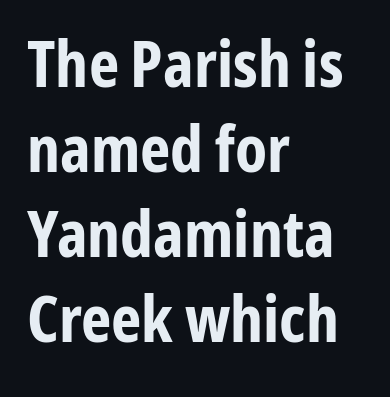
The image shows 65 px bold, condensed sans-serif type, upright; set left-aligned, normal line spacing (1.31x), normal letter spacing, not underlined; low stroke contrast and a medium x-height.
